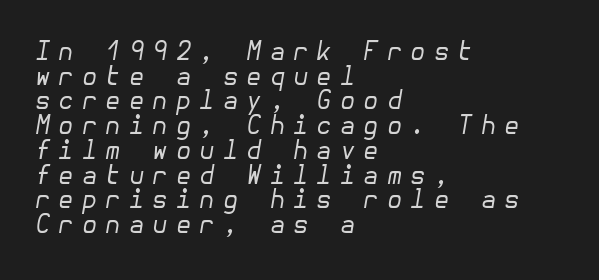
The rendering anchors every line to the left-hand side. Line spacing here is tight. Is the stroke heavy? The answer is a plain regular-or-lighter. The strip under each line holds only bare page. Notice how the stems are inclined rather than vertical — that's the hallmark of italics.
